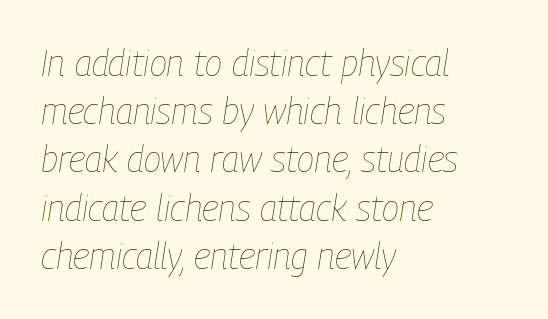
The image shows 36 px thin, condensed type, italic (leaning right); set left-aligned, normal line spacing (1.34x), normal letter spacing, not underlined; low stroke contrast and a medium x-height.
